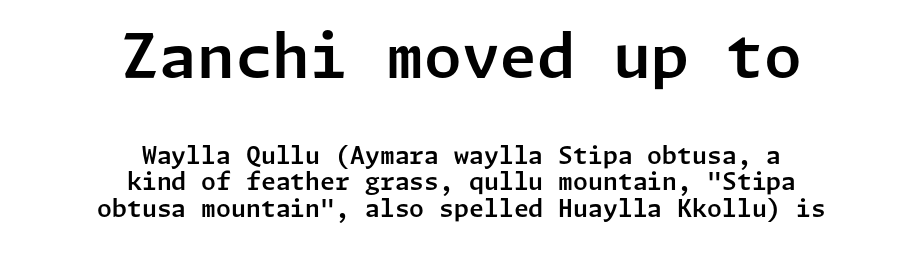
{"serif": "no", "italic": "no", "width": "normal", "stroke_contrast": "low", "x_height": "medium", "underline": "no", "align": "center", "line_spacing": "tight", "line_spacing_ratio": 1.09, "letter_spacing": "normal", "letter_spacing_em": 0.0, "larger_block": "first", "size_ratio": 2.54, "glyph_px": 61}
